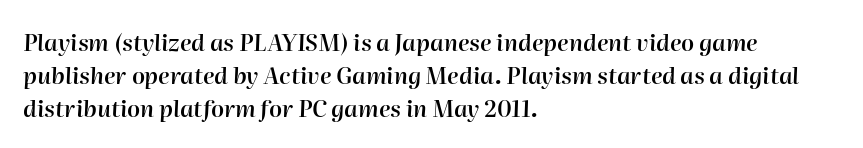
{"italic": "yes", "lean": "right", "slant_degrees": 2, "bold": "semi", "underline": "no", "align": "left", "line_spacing": "normal", "line_spacing_ratio": 1.43, "letter_spacing": "normal", "letter_spacing_em": 0.0, "glyph_px": 23}
